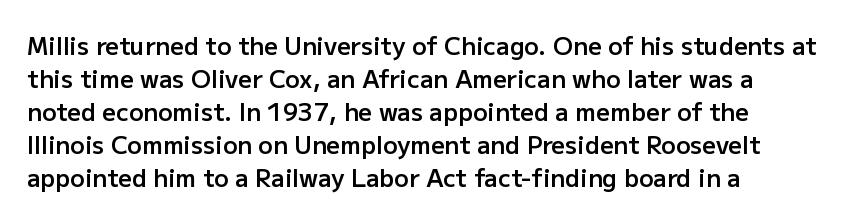
The image shows 24 px text type, upright; set left-aligned, normal line spacing (1.38x), normal letter spacing, not underlined.
